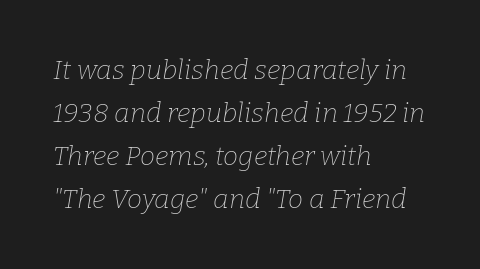
{"italic": "yes", "lean": "right", "slant_degrees": 9, "bold": "no", "underline": "no", "align": "left", "line_spacing": "normal", "line_spacing_ratio": 1.59, "letter_spacing": "normal", "letter_spacing_em": 0.0, "glyph_px": 27}
